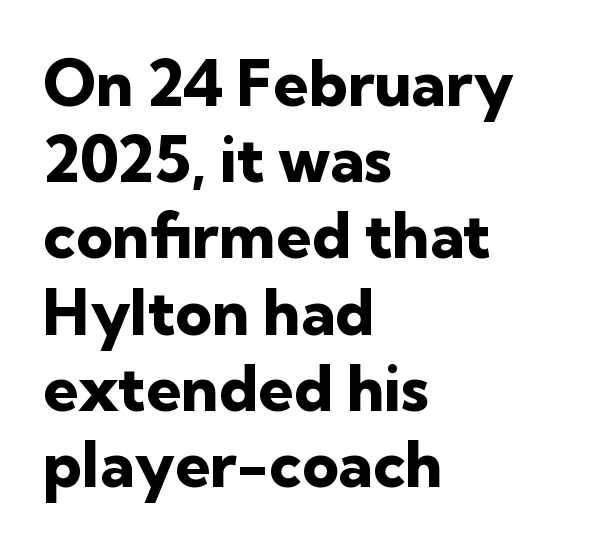
The image shows 63 px heavy sans-serif type, upright; set left-aligned, line spacing 1.21x, normal letter spacing, not underlined; low stroke contrast and a medium x-height.
